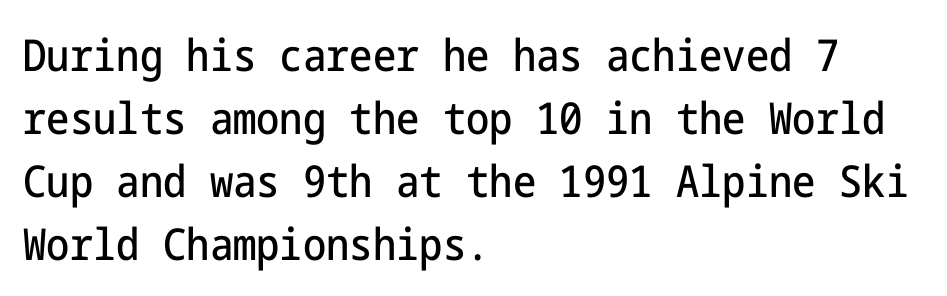
Nope, no serifs anywhere on these letters. The paragraph shown leans on its left margin. The type is set solid horizontally, with unmodified tracking. Italic: no, the glyphs are upright roman. Interline gaps are of average width in this sample.
